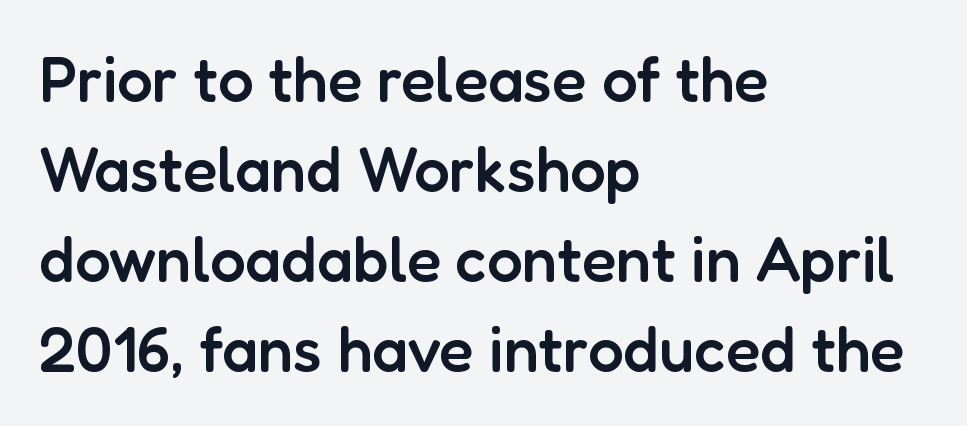
Q: Is the text bold? A: Semi-bold.
Q: Is the text italic (slanted)? A: No, it is upright.
Q: Is the typeface a serif or a sans-serif typeface? A: Sans-serif.
Q: Is the text underlined? A: No.
Q: How is the paragraph aligned? A: Left-aligned.
Q: Is the spacing between letters normal or unusually wide? A: Normal.
Q: Is the spacing between lines tight, normal or loose? A: Normal.
Q: Width (condensed, normal, or wide)? A: Normal.
Q: Stroke contrast? A: Low.
Q: x-height? A: Medium.
Q: Monospaced? A: No.
